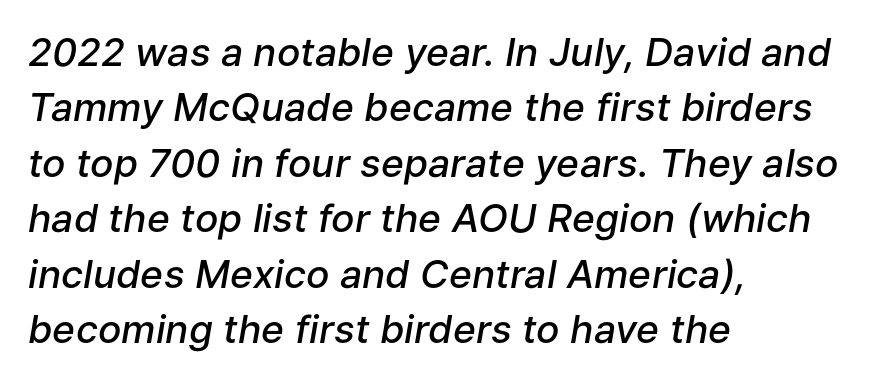
{"italic": "yes", "lean": "right", "slant_degrees": 9, "bold": "semi", "weight": "semibold", "width": "normal", "stroke_contrast": "low", "x_height": "medium", "monospaced": "no", "underline": "no", "align": "left", "line_spacing": "normal", "line_spacing_ratio": 1.42, "letter_spacing": "normal", "letter_spacing_em": 0.0, "glyph_px": 39}
